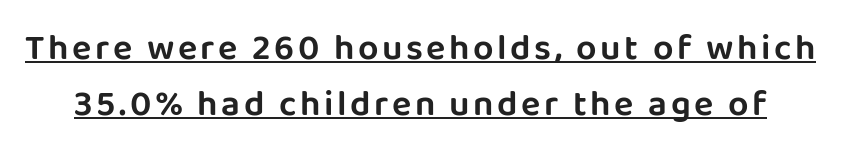
{"serif": "no", "italic": "no", "width": "normal", "stroke_contrast": "low", "x_height": "large", "monospaced": "no", "underline": "yes", "line_spacing": "normal", "line_spacing_ratio": 1.56, "glyph_px": 36}
